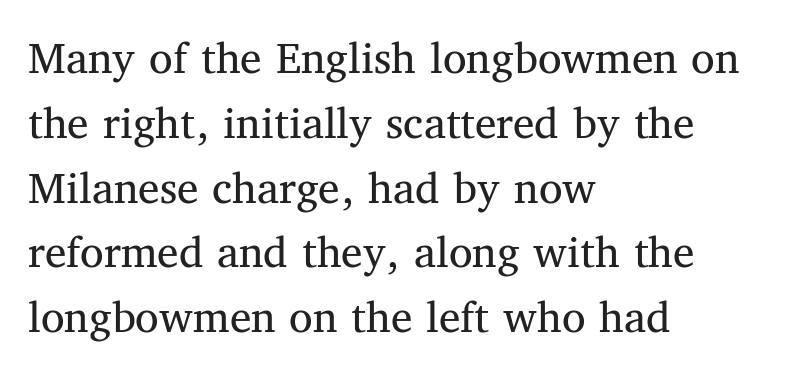
{"serif": "yes", "italic": "no", "bold": "no", "weight": "regular", "width": "normal", "stroke_contrast": "medium", "x_height": "medium", "monospaced": "no", "underline": "no", "align": "left", "line_spacing": "normal", "line_spacing_ratio": 1.35, "letter_spacing": "normal", "letter_spacing_em": 0.0, "glyph_px": 48}
